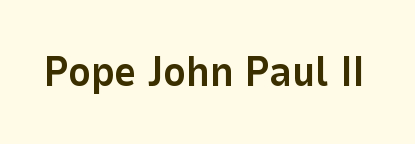
{"serif": "no", "italic": "no", "bold": "yes", "weight": "bold", "width": "normal", "stroke_contrast": "low", "x_height": "medium", "monospaced": "no", "underline": "no", "letter_spacing": "normal", "letter_spacing_em": 0.0, "glyph_px": 42}
